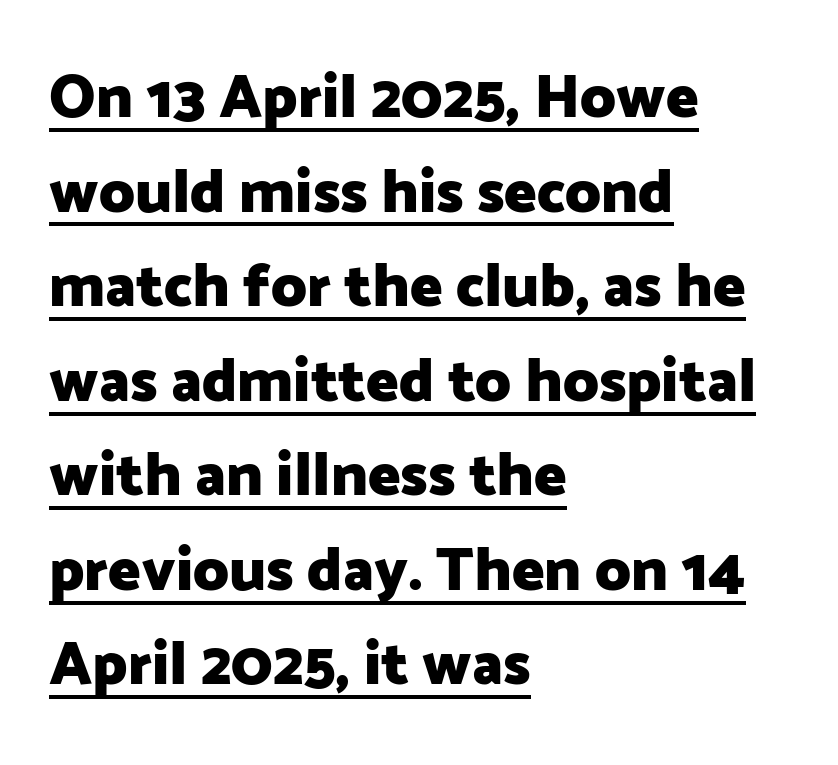
{"serif": "no", "italic": "no", "bold": "yes", "weight": "heavy", "width": "normal", "stroke_contrast": "low", "x_height": "medium", "monospaced": "no", "underline": "yes", "align": "left", "line_spacing": "normal", "line_spacing_ratio": 1.55, "letter_spacing": "normal", "letter_spacing_em": 0.0, "glyph_px": 61}
